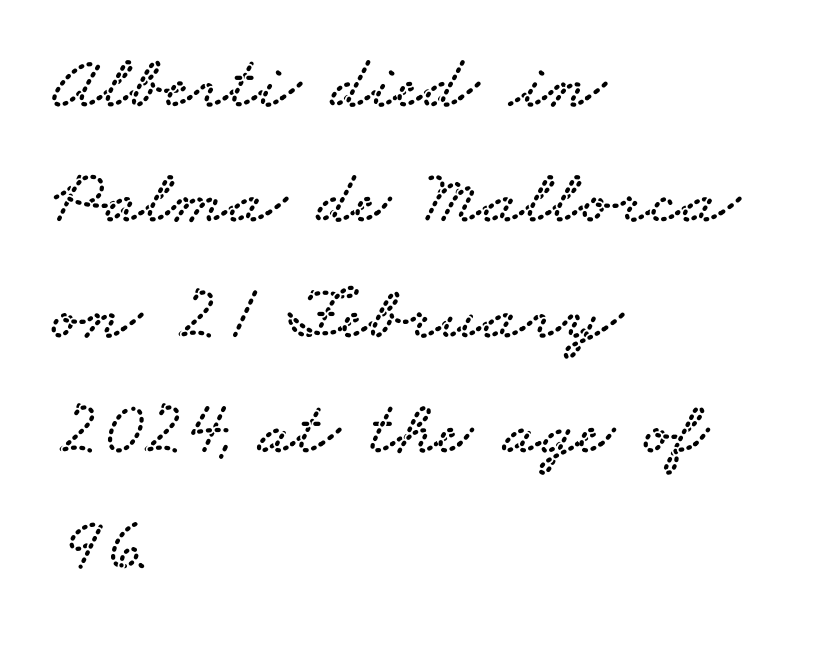
Q: Is the typeface a serif or a sans-serif typeface? A: Serif.
Q: Is the text underlined? A: No.
Q: How is the paragraph aligned? A: Left-aligned.
Q: Is the spacing between letters normal or unusually wide? A: Normal.
Q: Is the spacing between lines tight, normal or loose? A: Normal.
Q: Width (condensed, normal, or wide)? A: Wide.
Q: Stroke contrast? A: Low.
Q: x-height? A: Small.
Q: Monospaced? A: No.
